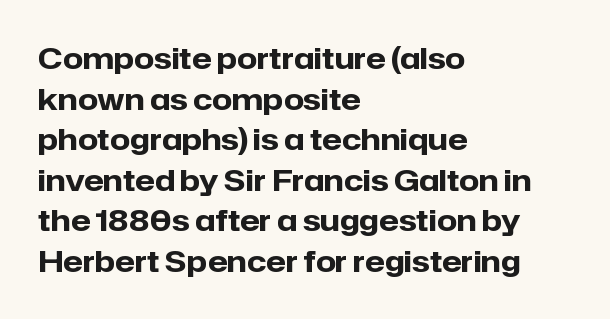
The image shows 29 px heavy sans-serif type, upright; set left-aligned, normal line spacing (1.4x), normal letter spacing, not underlined; low stroke contrast and a medium x-height.
